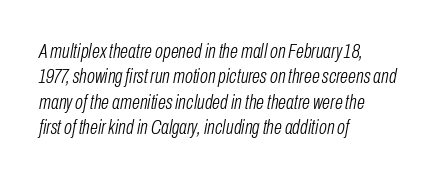
The text carries the slant typical of an italic or oblique font. A quiet, ordinary-to-light weight characterises the typeface. Left-aligned paragraph, ragged on the right. Letter spacing: default. Clear beneath every line of the passage.
